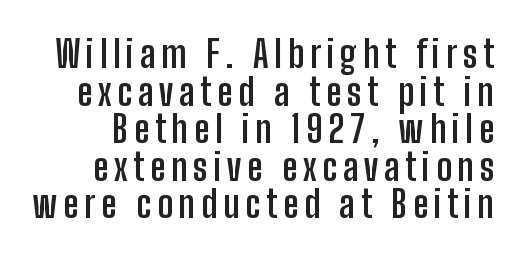
A dark, heavy texture on the line: the type is bold. The text was rendered using a sans face with plain stroke endings. The face used here is proportionally spaced, like ordinary book or web type. The baseline area is clear. Tightly led — the rows are bunched.
